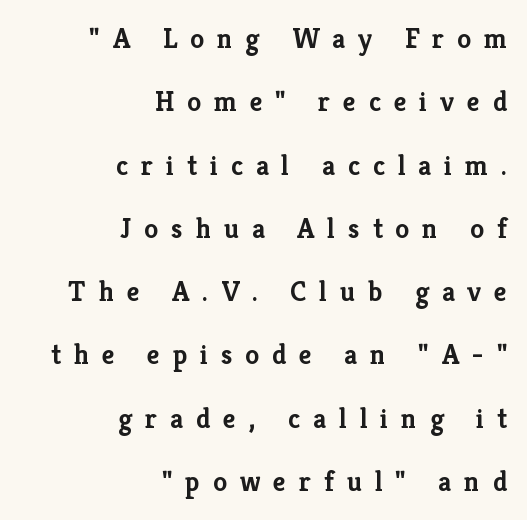
A typesetter would mark this as roman, not italic. Teacher's note: observe the even right margin — that is flush-right alignment. A clean baseline with only descenders dipping below it. A typesetter would call this proportional, since set widths differ per character.
